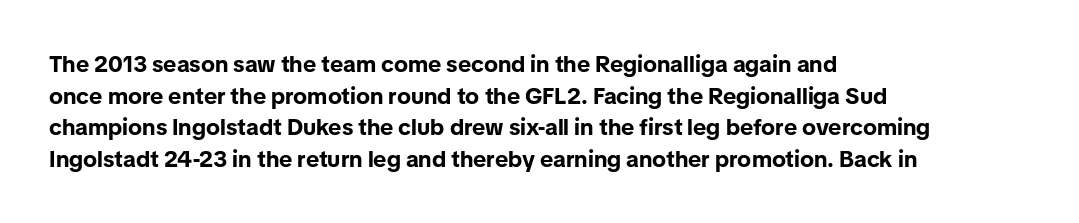
{"italic": "no", "bold": "yes", "underline": "no", "align": "left", "line_spacing": "normal", "line_spacing_ratio": 1.37, "letter_spacing": "normal", "letter_spacing_em": 0.0, "glyph_px": 23}
